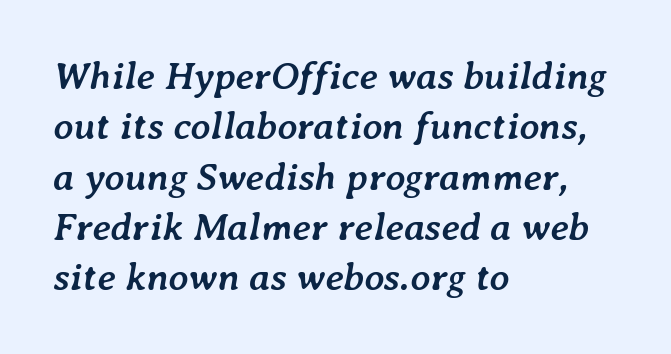
{"italic": "yes", "lean": "right", "slant_degrees": 7, "bold": "yes", "weight": "semibold", "width": "normal", "stroke_contrast": "low", "x_height": "medium", "monospaced": "no", "underline": "no", "align": "left", "line_spacing": "normal", "line_spacing_ratio": 1.29, "letter_spacing": "normal", "letter_spacing_em": 0.0, "glyph_px": 39}
